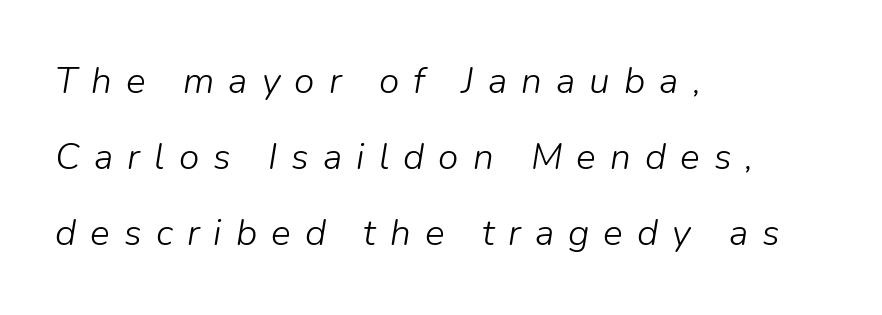
{"italic": "yes", "lean": "right", "slant_degrees": 9, "bold": "no", "weight": "light", "width": "normal", "stroke_contrast": "low", "x_height": "medium", "monospaced": "no", "underline": "no", "align": "left", "line_spacing": "loose", "line_spacing_ratio": 2.06, "letter_spacing": "wide", "letter_spacing_em": 0.38, "glyph_px": 37}
